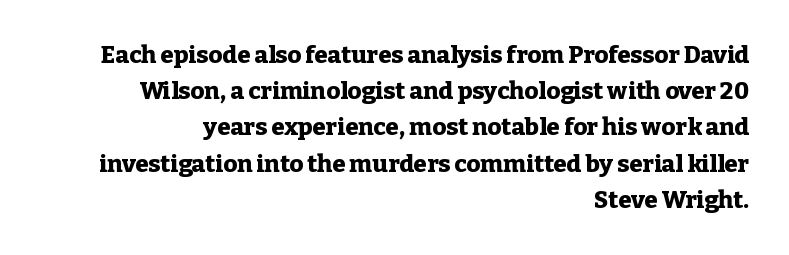
{"italic": "no", "bold": "yes", "underline": "no", "align": "right", "line_spacing": "normal", "line_spacing_ratio": 1.51, "letter_spacing": "normal", "letter_spacing_em": 0.0, "glyph_px": 24}
